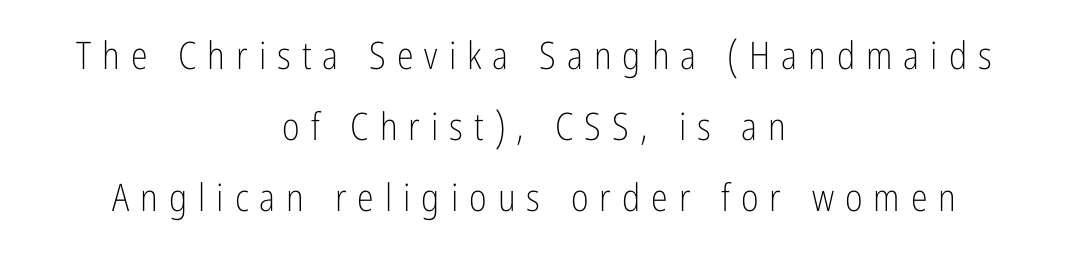
Glyph-to-glyph distance is far greater than everyday printed text. The lines in this sample share a center point and differ in where they start and stop. Proportional: the letters do not fall into vertical columns. A bare baseline throughout the passage. Stroke mass is kept to a normal reading level or below.
